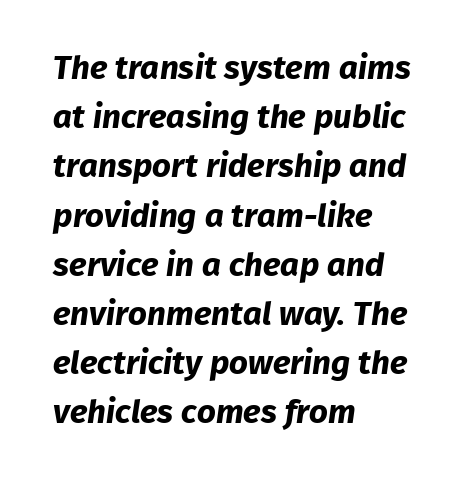
Vertically, the passage feels balanced, rows spaced as you'd expect. This rendering leaves character spacing at its baseline value. Each letter's strokes conclude bluntly, with no projecting serifs. Think of a printed novel: that variable character pitch is what you see here. Left-aligned paragraph, ragged on the right.
